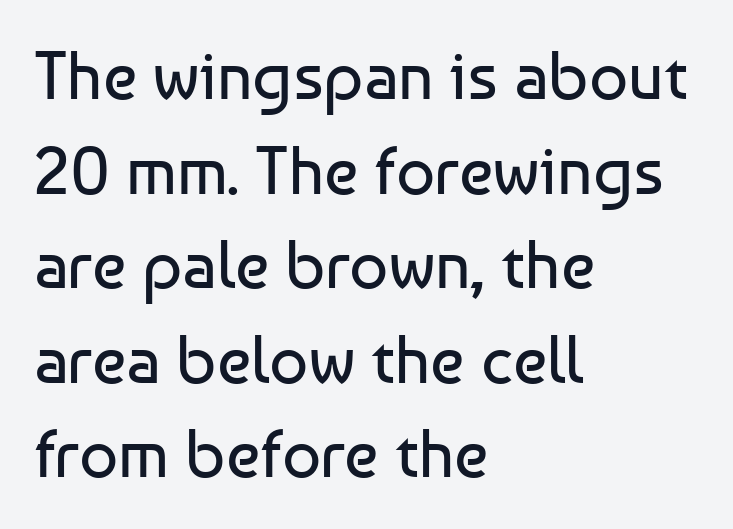
Rule under the text: the space is simply empty. A student would call this left alignment; a typographer would say flush left, rag right. Compared with typical paragraphs, the rows here are spaced about the same. Observe the ordinary spacing: letters are neighbours, not strangers.
